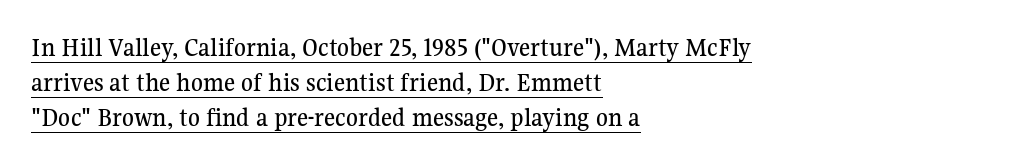
The image shows 27 px text type, upright; set left-aligned, normal line spacing (1.3x), normal letter spacing, underlined.
